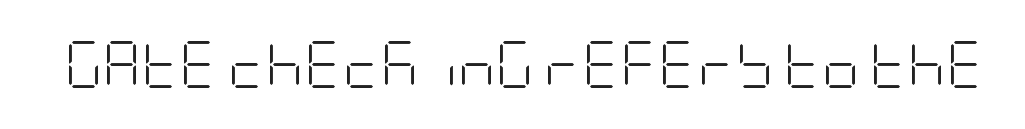
Q: Is the text bold? A: No.
Q: Is the text italic (slanted)? A: No, it is upright.
Q: Is the typeface a serif or a sans-serif typeface? A: Sans-serif.
Q: Is the text underlined? A: No.
Q: Is the spacing between letters normal or unusually wide? A: Normal.
Q: Width (condensed, normal, or wide)? A: Condensed.
Q: Stroke contrast? A: Low.
Q: x-height? A: Large.
